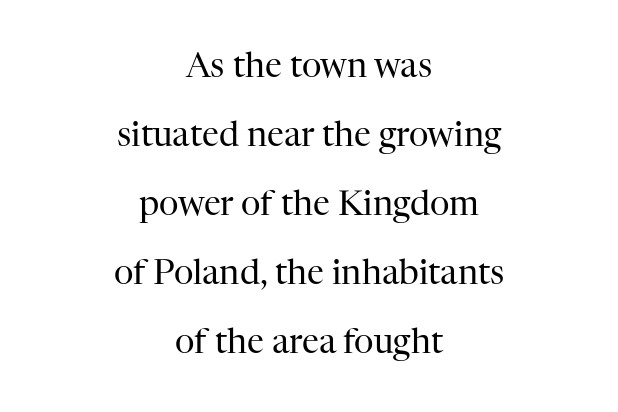
{"serif": "yes", "italic": "no", "bold": "no", "weight": "regular", "width": "normal", "stroke_contrast": "high", "x_height": "medium", "monospaced": "no", "underline": "no", "align": "center", "line_spacing": "loose", "line_spacing_ratio": 2.03, "letter_spacing": "normal", "letter_spacing_em": 0.0, "glyph_px": 34}
